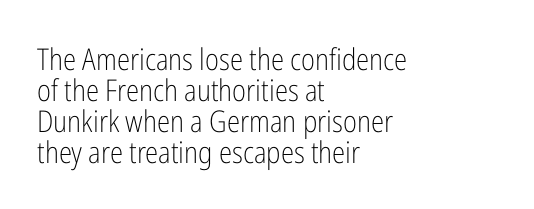
Italic: no, the glyphs are upright roman. Proportional: the letters do not fall into vertical columns. The foot of each line stays bare and open. Successive baselines arrive quickly, one right under another.
